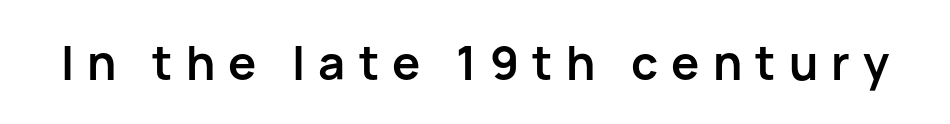
Q: Is the text bold? A: Yes.
Q: Is the text italic (slanted)? A: No, it is upright.
Q: Is the typeface a serif or a sans-serif typeface? A: Sans-serif.
Q: Is the text underlined? A: No.
Q: Is the spacing between letters normal or unusually wide? A: Unusually wide.
Q: Width (condensed, normal, or wide)? A: Normal.
Q: Stroke contrast? A: Low.
Q: x-height? A: Medium.
Q: Monospaced? A: No.
